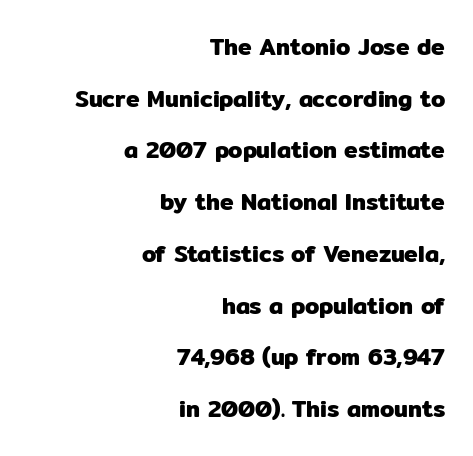
Ascenders rise straight up at ninety degrees. Baseline-to-baseline distance is far greater than the letter height. The ragged edge is on the left, which tells us the setting is flush right. Anything drawn beneath the words? Only blank space.
